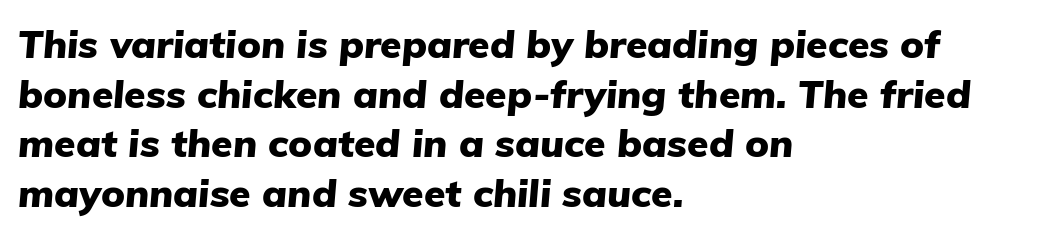
{"italic": "yes", "lean": "right", "slant_degrees": 5, "bold": "yes", "weight": "heavy", "width": "normal", "stroke_contrast": "low", "x_height": "medium", "monospaced": "no", "underline": "no", "align": "left", "line_spacing": "normal", "line_spacing_ratio": 1.27, "letter_spacing": "normal", "letter_spacing_em": 0.0, "glyph_px": 39}
